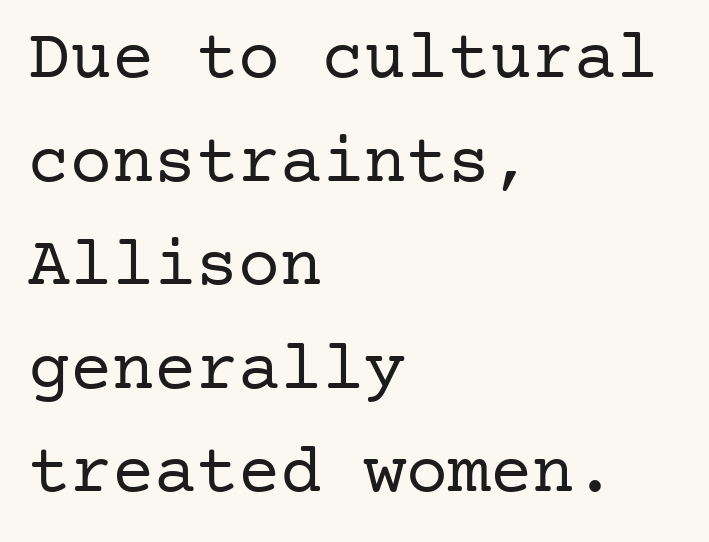
Does extra space separate the letters? No, they use regular spacing. The compositor pushed each line to the left boundary. The type sits square on the baseline with zero lean. The face used here is seriffed, in the tradition of book romans.
